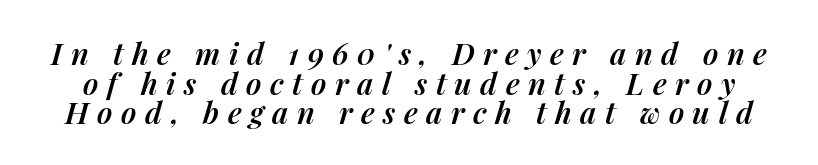
The face used here has a pronounced slope to its letters. The line-height multiplier appears low, near solid setting. Note the varied advance widths — an 'i' is clearly narrower than an 'm'. Check the space under the baseline: it is left empty. What weight is shown? A semibold, between regular and bold. A typesetter would call this heavily tracked-out type.
